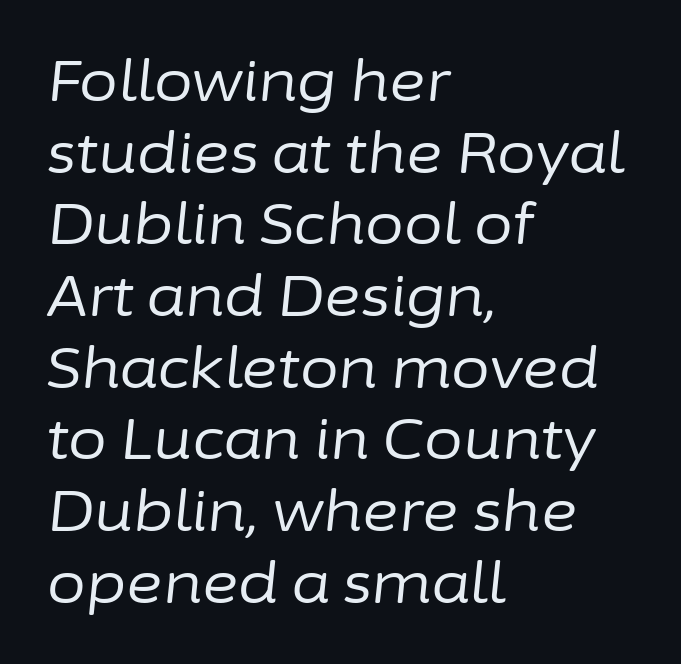
The image shows 56 px regular-weight type, italic (leaning right); set left-aligned, normal line spacing (1.28x), normal letter spacing, not underlined; low stroke contrast and a medium x-height.
